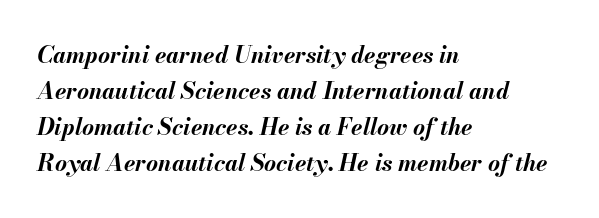
The image shows 23 px bold type, italic (leaning right); set left-aligned, normal line spacing (1.56x), normal letter spacing, not underlined.
